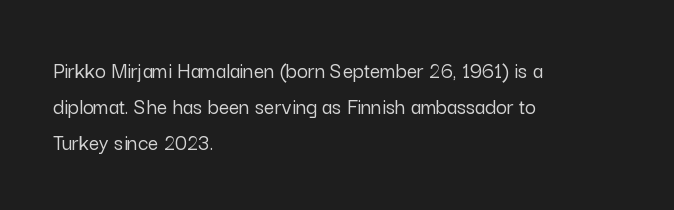
Q: Is the text italic (slanted)? A: No, it is upright.
Q: Is the text underlined? A: No.
Q: How is the paragraph aligned? A: Left-aligned.
Q: Is the spacing between letters normal or unusually wide? A: Normal.
Q: Is the spacing between lines tight, normal or loose? A: Normal.
